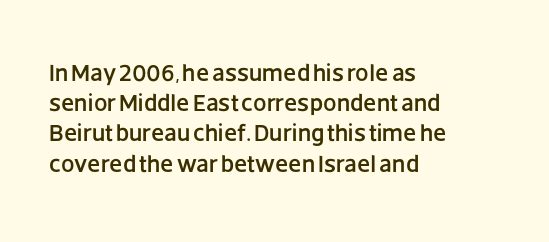
{"italic": "no", "underline": "no", "align": "left", "line_spacing": "normal", "line_spacing_ratio": 1.26, "letter_spacing": "normal", "letter_spacing_em": 0.0, "glyph_px": 24}
